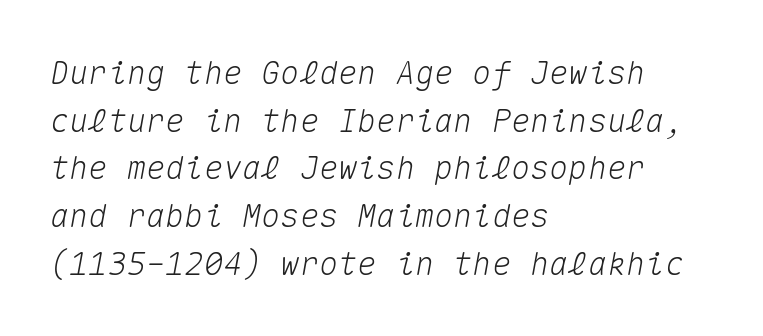
The horizontal fit of the characters is conventional and even. Caption: multi-line text, flush left, ragged right. This sample keeps an unexceptional amount of space between lines. The rendering uses typewriter-style spacing with identical character cells. Words float on clear page, feet unadorned. The typography opts for an oblique posture over an upright one.
